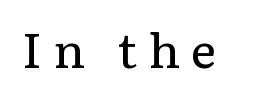
{"serif": "yes", "italic": "no", "bold": "no", "weight": "regular", "width": "normal", "stroke_contrast": "low", "x_height": "medium", "monospaced": "no", "underline": "no", "letter_spacing": "wide", "letter_spacing_em": 0.24, "glyph_px": 48}
